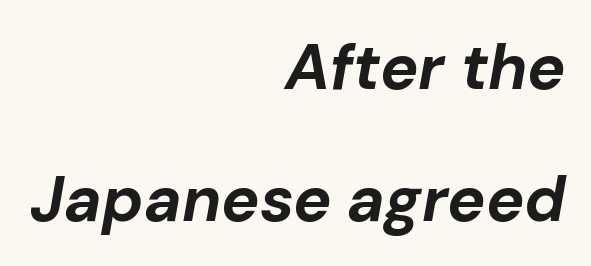
{"italic": "yes", "lean": "right", "slant_degrees": 10, "bold": "yes", "weight": "bold", "width": "normal", "stroke_contrast": "low", "x_height": "medium", "monospaced": "no", "underline": "no", "align": "right", "line_spacing": "loose", "line_spacing_ratio": 2.06, "letter_spacing": "normal", "letter_spacing_em": 0.0, "glyph_px": 64}
